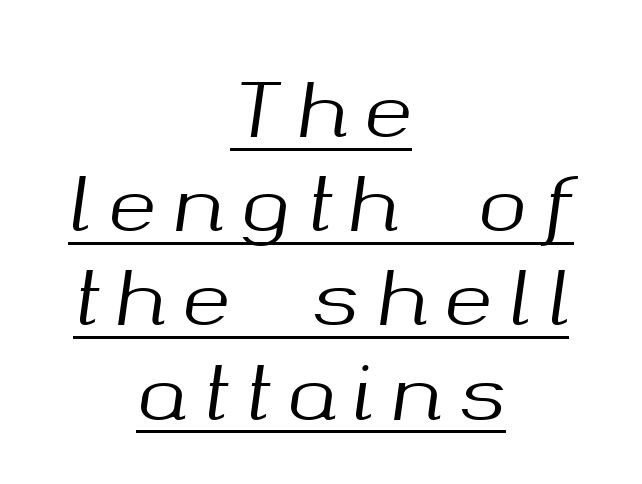
{"italic": "yes", "lean": "right", "slant_degrees": 8, "width": "normal", "stroke_contrast": "medium", "x_height": "medium", "monospaced": "no", "underline": "yes", "align": "center", "line_spacing": "normal", "line_spacing_ratio": 1.29, "letter_spacing": "wide", "letter_spacing_em": 0.24, "glyph_px": 73}
